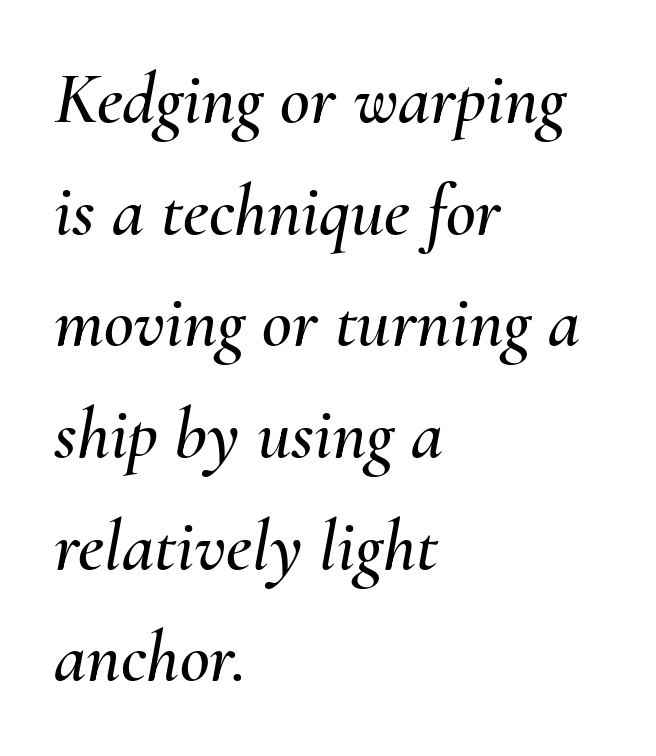
The image shows 73 px text type, italic (leaning right); set left-aligned, normal line spacing (1.53x), normal letter spacing, not underlined; medium stroke contrast and a small x-height.
